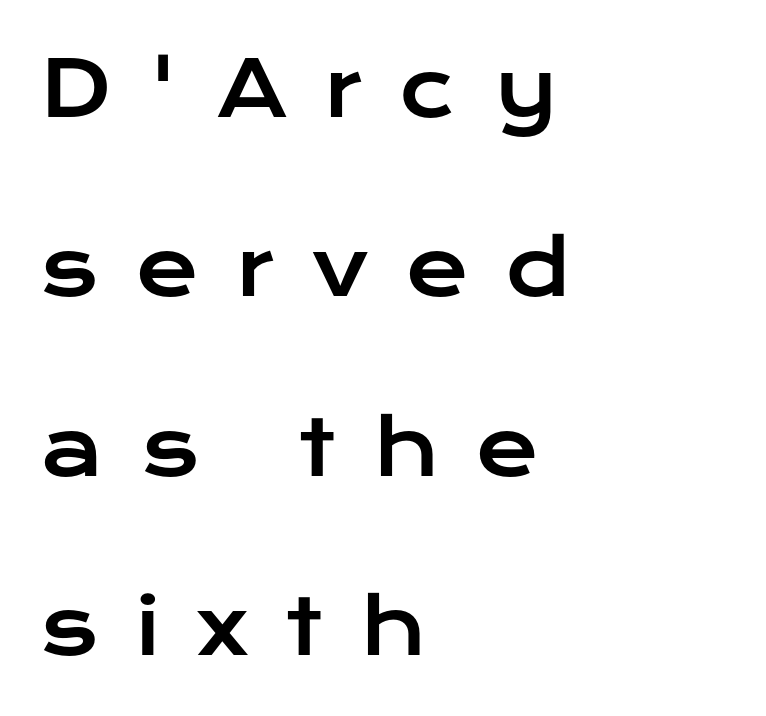
The image shows 77 px wide sans-serif type, upright; set left-aligned, loose line spacing (2.33x), unusually wide letter spacing (+0.48 em), not underlined; low stroke contrast and a medium x-height.
